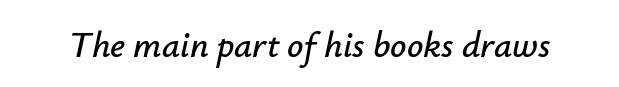
Observe the ordinary spacing: letters are neighbours, not strangers. Compared with ordinary roman type, these characters are visibly tilted. Plain, unruled lines of type. Note the varied advance widths — an 'i' is clearly narrower than an 'm'.
